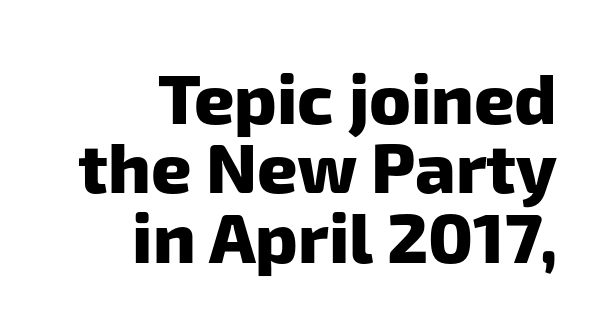
Nope, no serifs anywhere on these letters. A typesetter would call this proportional, since set widths differ per character. Nobody drew a line under any word here. Rows of type sit shoulder to shoulder in the vertical direction. Nobody touched the tracking dial on this one. Typographic density is high because the face is bold.
